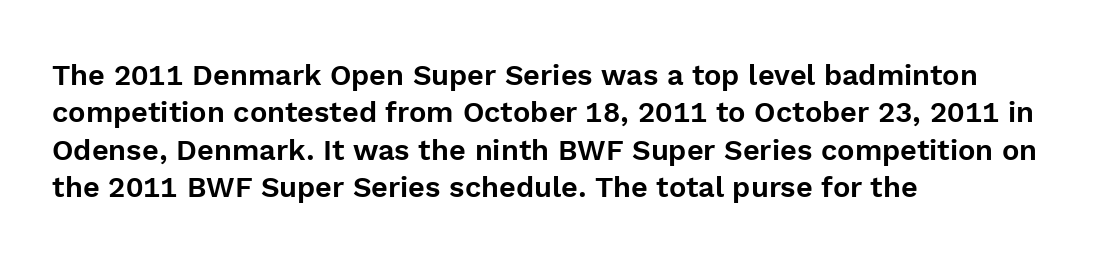
The rendering anchors every line to the left-hand side. The lettering stays uniformly vertical, giving the passage a roman look. Nobody drew a line under any word here. Standard letterfit; no display-style spreading of the glyphs. Do the characters align in a grid? No, the font is proportional.
